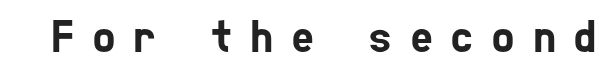
The image shows 46 px condensed sans-serif type; set unusually wide letter spacing (+0.42 em), not underlined; low stroke contrast and a medium x-height.
